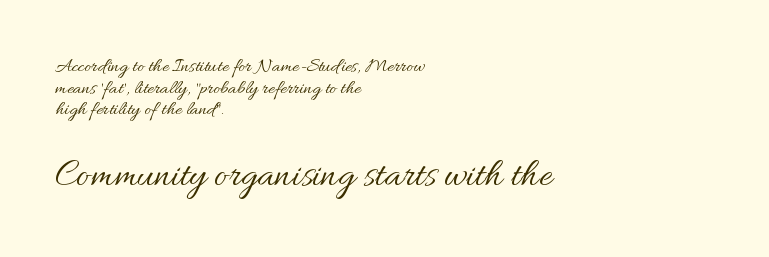
These lines are set flush left with a ragged right edge. This sample has the flowing, uneven cadence of proportional lettering. Plain, unruled lines of type. The letters look calm and open, with moderate or lighter stems. Words appear dense and cohesive because spacing is normal.
